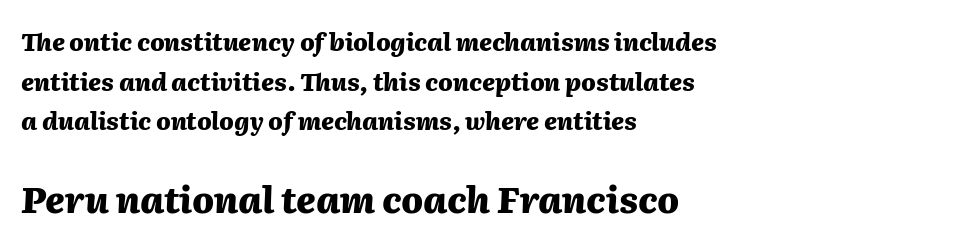
Q: Is the text bold? A: Yes.
Q: Is the text italic (slanted)? A: Yes, it leans right by about 2 degrees.
Q: Is the text underlined? A: No.
Q: How is the paragraph aligned? A: Left-aligned.
Q: Is the spacing between letters normal or unusually wide? A: Normal.
Q: Is the spacing between lines tight, normal or loose? A: Normal.
Q: Which block of text is set in a larger size, the first (top) or the second (bottom)? A: The second (bottom) one.
Q: Width (condensed, normal, or wide)? A: Normal.
Q: Stroke contrast? A: Medium.
Q: x-height? A: Medium.
Q: Monospaced? A: No.
